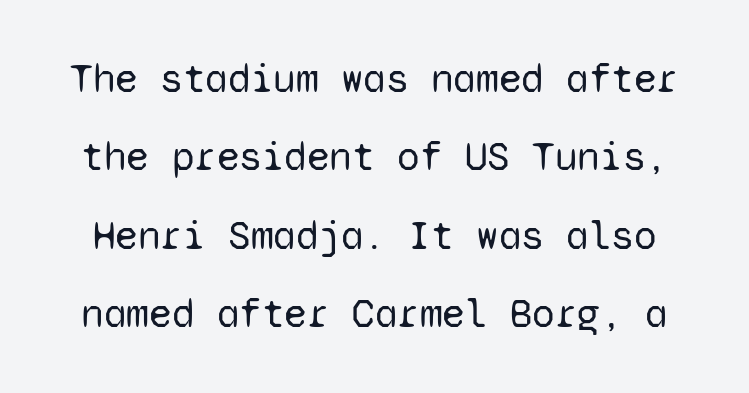
{"serif": "no", "italic": "no", "bold": "no", "weight": "regular", "width": "normal", "stroke_contrast": "low", "x_height": "medium", "monospaced": "yes", "underline": "no", "line_spacing": "loose", "line_spacing_ratio": 1.91, "letter_spacing": "normal", "letter_spacing_em": 0.0, "glyph_px": 41}
